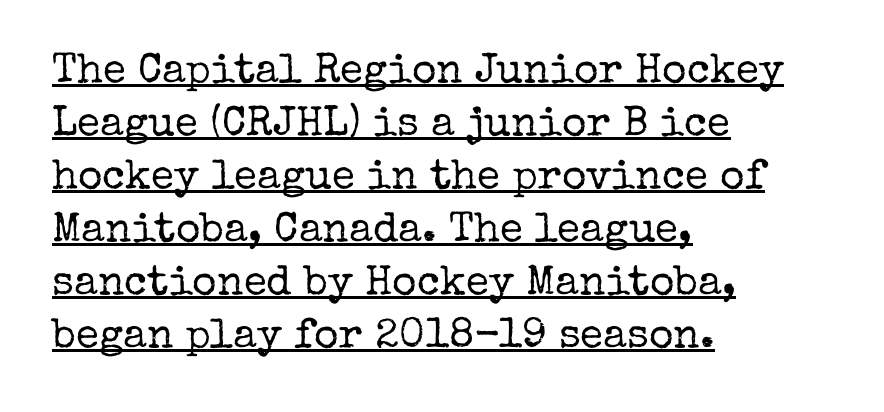
The lettering holds an erect, upright posture throughout. The gaps between neighbouring characters are ordinary and unremarkable. The leading is moderate, giving the passage an even texture. Spacing verdict: proportional, widths tailored to each character. Underlined type.
